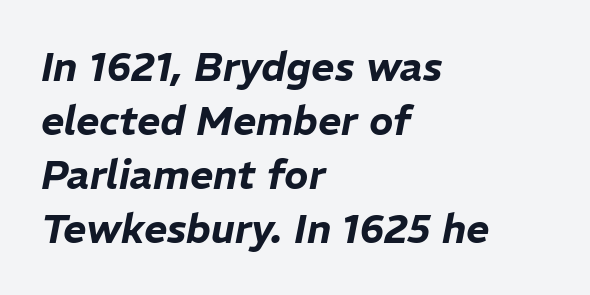
No word sits above an underline. There's an unmistakable incline to the writing here. Short note: letters normally spaced. Regular leading. Horizontally, the lines are justified to the leading edge only.
